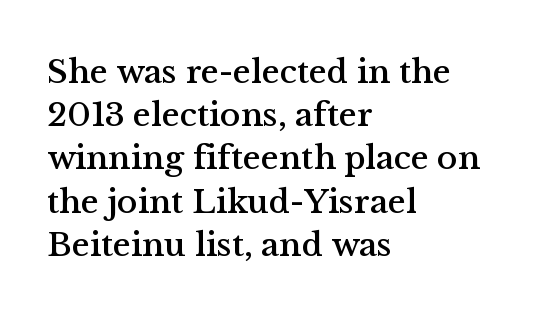
The image shows 34 px serif type, upright; set left-aligned, normal line spacing (1.27x), normal letter spacing, not underlined; medium stroke contrast and a medium x-height.
